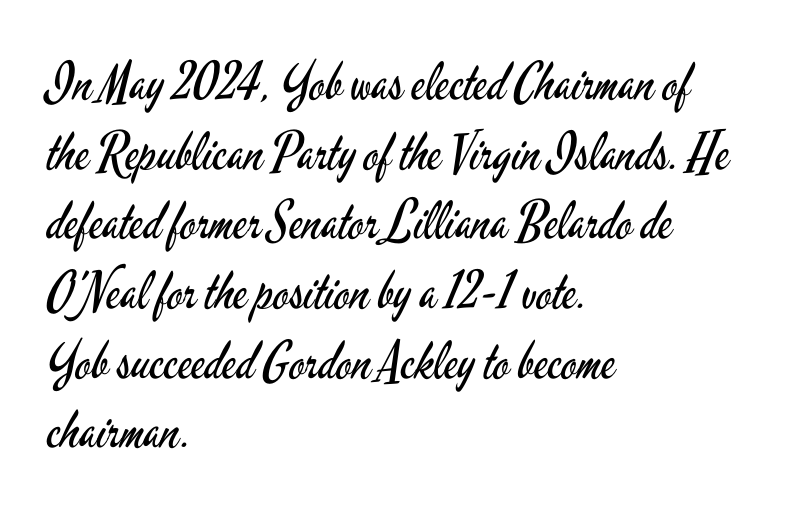
The characters are drawn with everyday or finer stroke widths. Each word holds together tightly as a unit, with standard inter-letter gaps. Proportional: the letters do not fall into vertical columns. The ragged edge is on the right, which tells us the setting is flush left. These lines sit exactly where default settings would place them.
